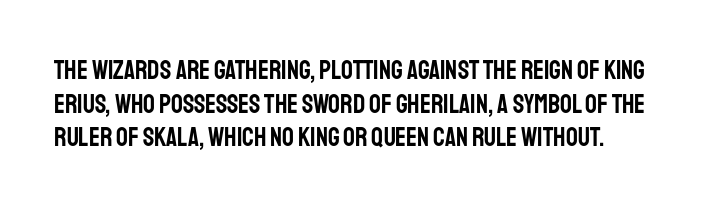
Vertical spacing — default. Nothing unusual about the tracking: characters are spaced as the font intends. Plain, unruled lines of type. Every character sits straight up, as roman type does.
